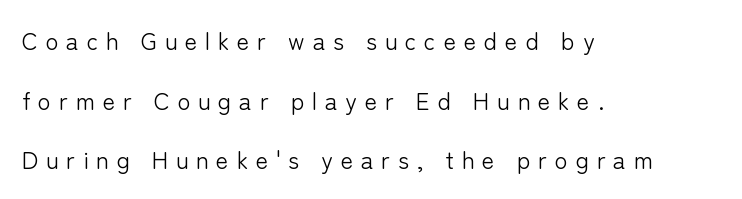
{"italic": "no", "bold": "no", "underline": "no", "align": "left", "line_spacing": "loose", "line_spacing_ratio": 2.48, "letter_spacing": "wide", "letter_spacing_em": 0.32, "glyph_px": 24}
